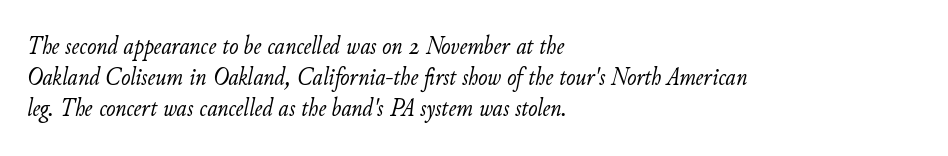
This is oblique type, the kind used for emphasis or titles. Reading down the block, your eye returns to a fixed left position each line. Between one letter and the next there's only the usual sliver of space. No letter is thick-stroked: the sample isn't bold.
